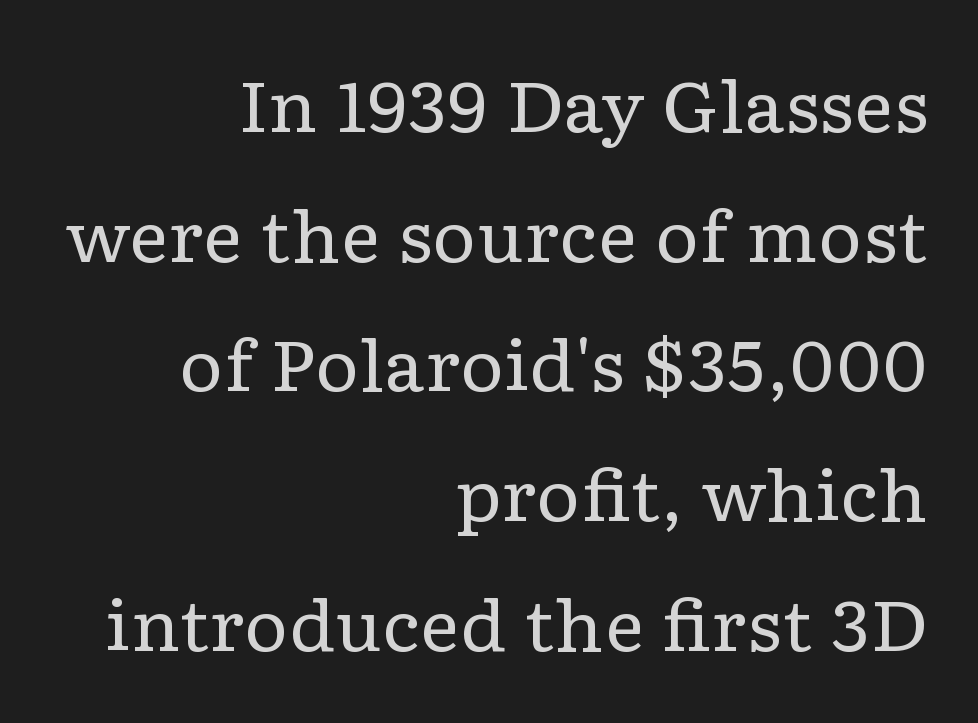
{"serif": "yes", "italic": "no", "bold": "no", "weight": "regular", "width": "wide", "stroke_contrast": "low", "x_height": "medium", "monospaced": "no", "underline": "no", "align": "right", "line_spacing_ratio": 1.88, "letter_spacing": "normal", "letter_spacing_em": 0.0, "glyph_px": 69}
